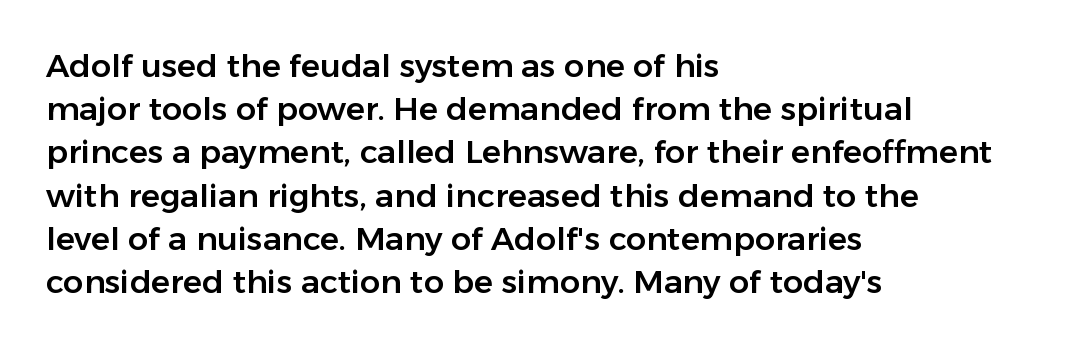
Q: Is the text italic (slanted)? A: No, it is upright.
Q: Is the typeface a serif or a sans-serif typeface? A: Sans-serif.
Q: Is the text underlined? A: No.
Q: How is the paragraph aligned? A: Left-aligned.
Q: Is the spacing between letters normal or unusually wide? A: Normal.
Q: Is the spacing between lines tight, normal or loose? A: Normal.
Q: Width (condensed, normal, or wide)? A: Normal.
Q: Stroke contrast? A: Low.
Q: x-height? A: Medium.
Q: Monospaced? A: No.
